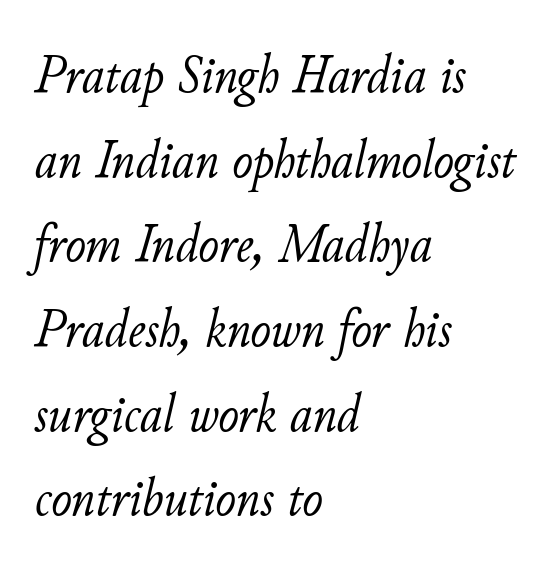
Short note: letters normally spaced. Reading down the column, the eye jumps a familiar distance to each next line. This rendering features lettering with no underline. The text carries the slant typical of an italic or oblique font. Varying glyph widths throughout — classic text-font behaviour.
